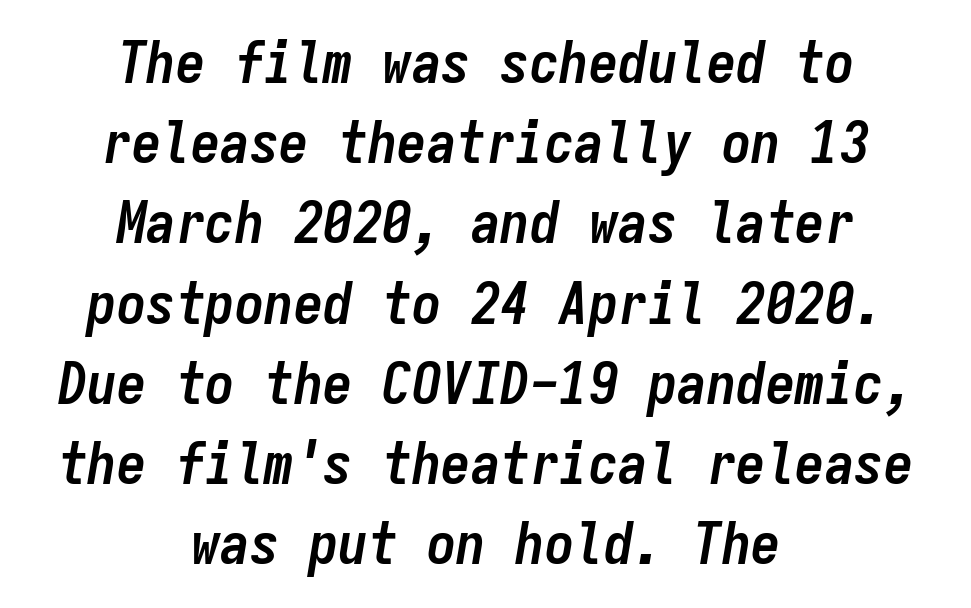
The image shows 59 px semibold, condensed type, italic (leaning right), monospaced; set centered, normal line spacing (1.36x), normal letter spacing, not underlined; low stroke contrast and a medium x-height.
